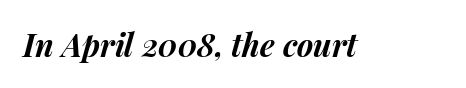
Q: Is the text bold? A: Yes.
Q: Is the text italic (slanted)? A: Yes, it leans right by about 15 degrees.
Q: Is the text underlined? A: No.
Q: Is the spacing between letters normal or unusually wide? A: Normal.
Q: Width (condensed, normal, or wide)? A: Normal.
Q: Stroke contrast? A: Medium.
Q: x-height? A: Medium.
Q: Monospaced? A: No.
